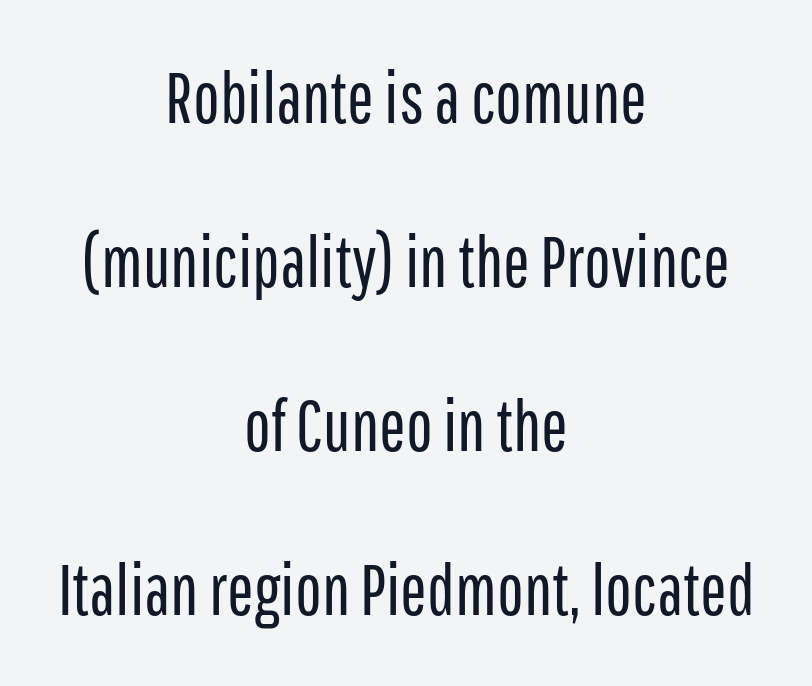
Q: Is the text bold? A: No.
Q: Is the text italic (slanted)? A: No, it is upright.
Q: Is the typeface a serif or a sans-serif typeface? A: Sans-serif.
Q: Is the text underlined? A: No.
Q: How is the paragraph aligned? A: Centered.
Q: Is the spacing between letters normal or unusually wide? A: Normal.
Q: Is the spacing between lines tight, normal or loose? A: Loose.
Q: Width (condensed, normal, or wide)? A: Condensed.
Q: Stroke contrast? A: Low.
Q: x-height? A: Medium.
Q: Monospaced? A: No.
